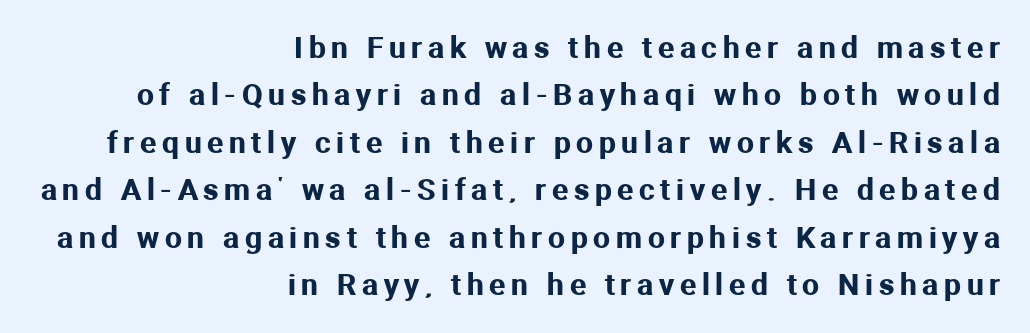
Successive baselines arrive at the customary interval. The zone under the glyphs is completely vacant. Think of a printed novel: that variable character pitch is what you see here. No feet cap the strokes, marking this as sans-serif type. The typesetter chose a ragged-left arrangement here.
